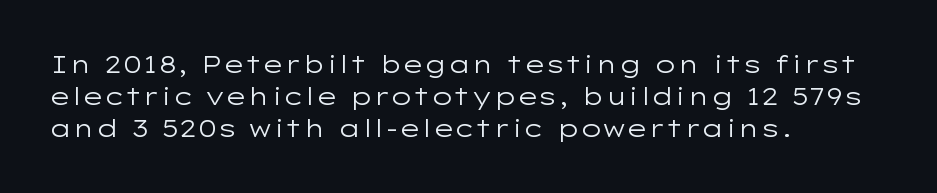
The image shows 24 px text type, upright; set left-aligned, normal line spacing (1.34x), normal letter spacing, not underlined.
